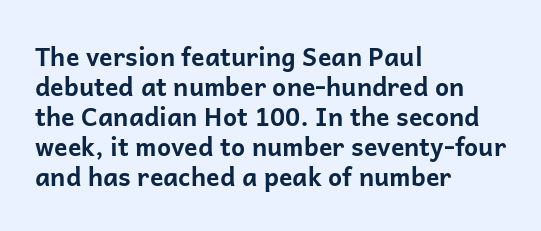
The image shows 25 px bold type, upright; set left-aligned, line spacing 1.2x, normal letter spacing, not underlined.
